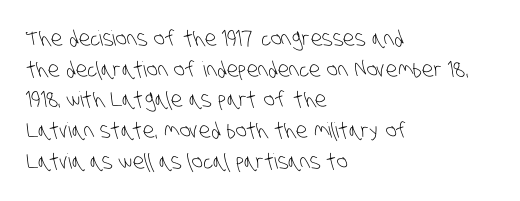
Q: Is the text bold? A: No.
Q: Is the text underlined? A: No.
Q: How is the paragraph aligned? A: Left-aligned.
Q: Is the spacing between letters normal or unusually wide? A: Normal.
Q: Is the spacing between lines tight, normal or loose? A: Normal.
